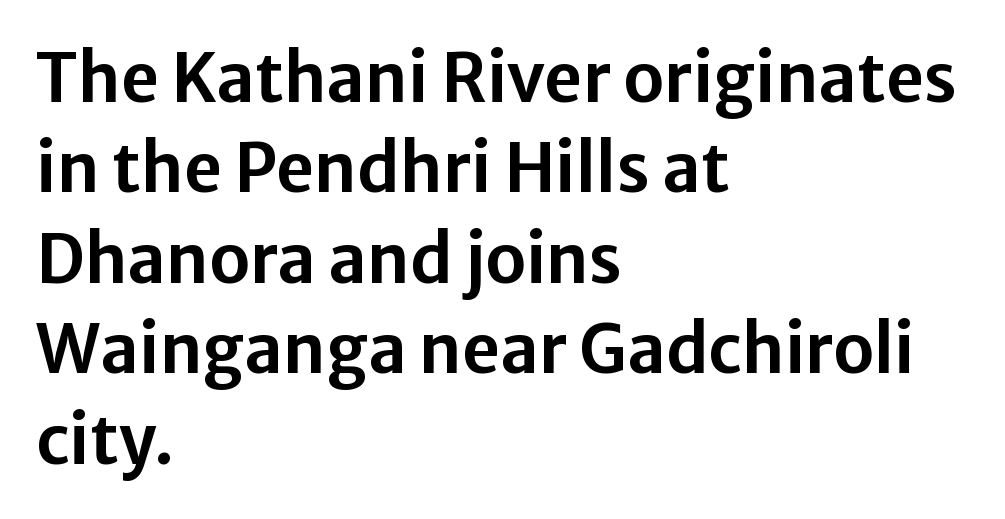
{"serif": "no", "italic": "no", "width": "normal", "stroke_contrast": "low", "x_height": "medium", "monospaced": "no", "underline": "no", "align": "left", "line_spacing": "normal", "line_spacing_ratio": 1.35, "letter_spacing": "normal", "letter_spacing_em": 0.0, "glyph_px": 67}
